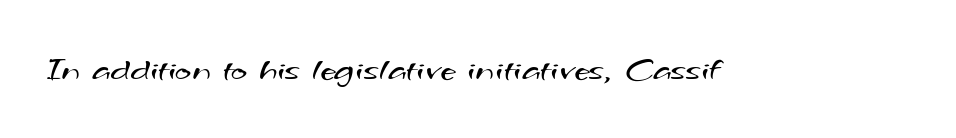
Anything drawn beneath the words? Only blank space. The letterforms sit shoulder to shoulder at normal distance. The rendering uses natural spacing where letterforms have individual widths. Unbolded letterforms with no extra heft. What kind of face is this? One without serifs — a sans.
